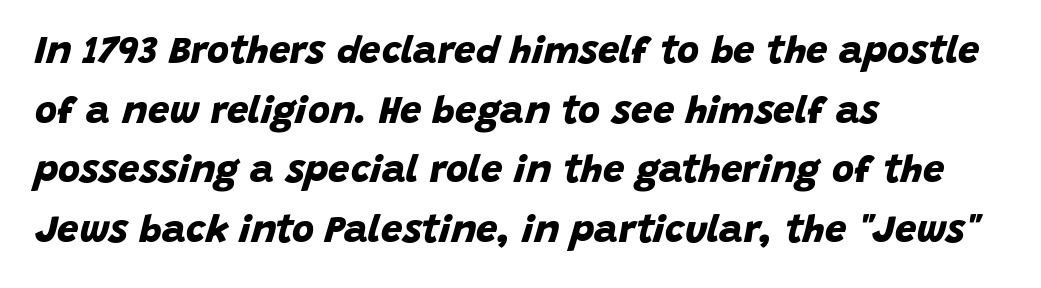
Does the type have serifs? No, each stem ends abruptly. The gap between lines stays unmarked. Horizontal alignment here is leftward, the default for most running prose. Nobody touched the tracking dial on this one.
